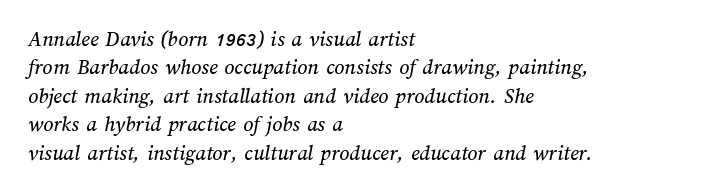
The image shows 22 px text type; set left-aligned, normal line spacing (1.29x), normal letter spacing, not underlined.
